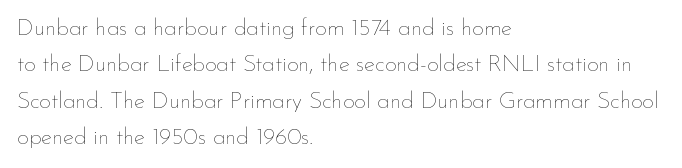
The image shows 23 px text type, upright; set left-aligned, normal line spacing (1.58x), normal letter spacing, not underlined.
